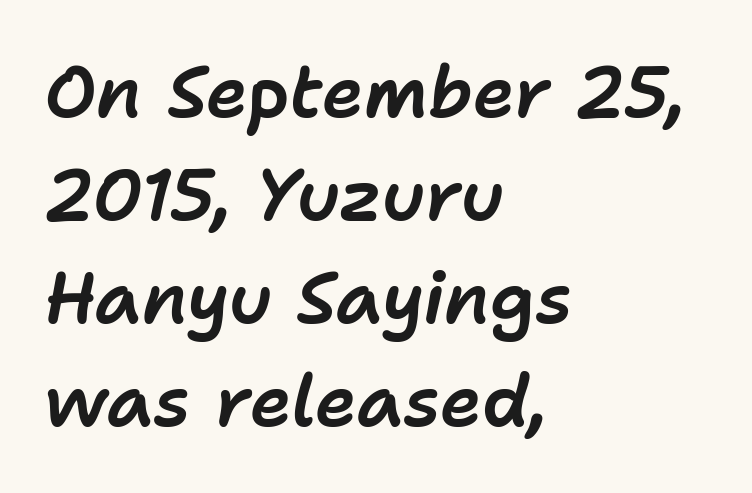
The image shows 71 px text type, italic (leaning right); set left-aligned, normal line spacing (1.45x), normal letter spacing, not underlined; low stroke contrast and a medium x-height.
